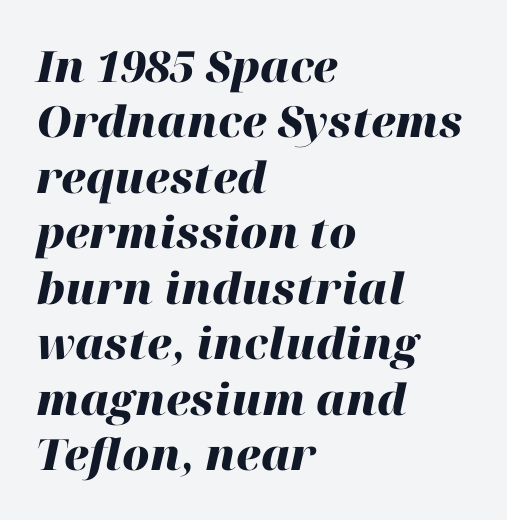
Spacing verdict: proportional, widths tailored to each character. Rendered with sloped, italic letterforms. Look at the stroke-to-counter ratio: heavy, a bold. One-word summary of the alignment: left. You could call the tracking neutral — neither tight nor loose. Check the space under the baseline: it is left empty.
